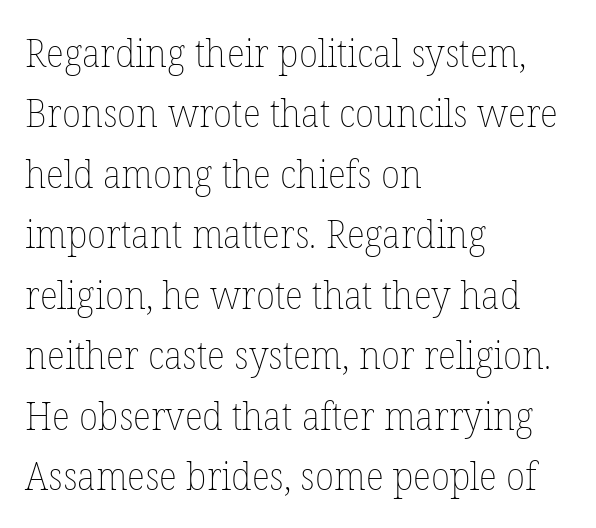
Q: Is the text bold? A: No.
Q: Is the text italic (slanted)? A: No, it is upright.
Q: Is the text underlined? A: No.
Q: How is the paragraph aligned? A: Left-aligned.
Q: Is the spacing between letters normal or unusually wide? A: Normal.
Q: Is the spacing between lines tight, normal or loose? A: Normal.
Q: Width (condensed, normal, or wide)? A: Normal.
Q: Stroke contrast? A: Low.
Q: x-height? A: Medium.
Q: Monospaced? A: No.
